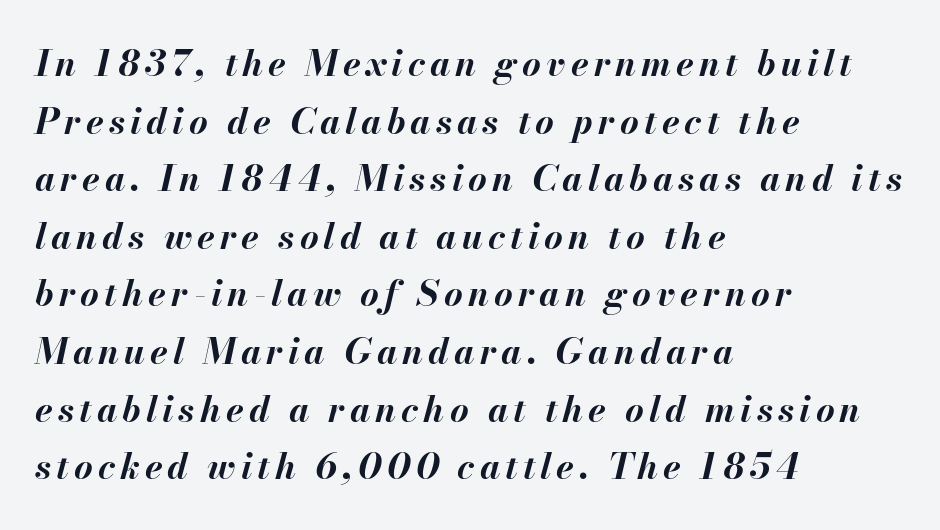
{"italic": "yes", "lean": "right", "slant_degrees": 13, "bold": "yes", "weight": "bold", "width": "normal", "stroke_contrast": "medium", "x_height": "small", "monospaced": "no", "underline": "no", "align": "left", "line_spacing": "normal", "line_spacing_ratio": 1.6, "glyph_px": 36}
